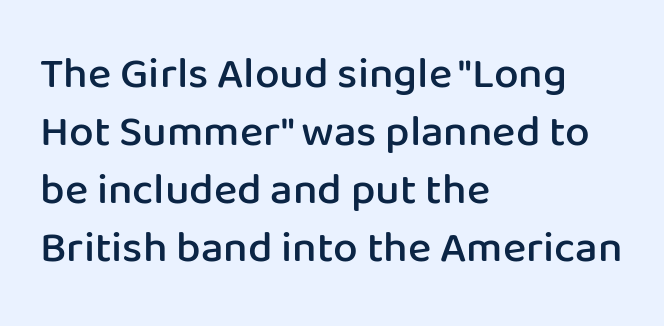
The image shows 44 px semibold sans-serif type, upright; set left-aligned, normal line spacing (1.32x), normal letter spacing, not underlined; low stroke contrast and a medium x-height.
